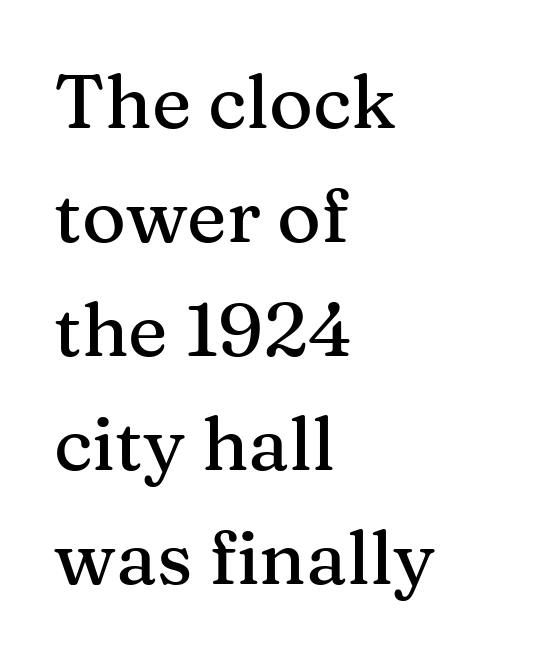
The image shows 75 px serif type, upright; set left-aligned, normal line spacing (1.52x), normal letter spacing, not underlined; medium stroke contrast and a medium x-height.
